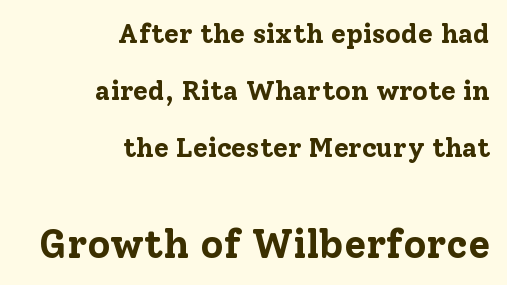
{"serif": "yes", "italic": "no", "bold": "yes", "weight": "bold", "width": "normal", "stroke_contrast": "low", "x_height": "medium", "monospaced": "no", "underline": "no", "align": "right", "line_spacing": "loose", "line_spacing_ratio": 2.11, "letter_spacing": "normal", "letter_spacing_em": 0.0, "larger_block": "second", "size_ratio": 1.48, "glyph_px": 40}
